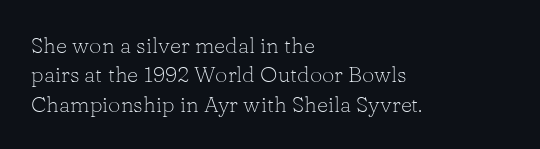
Bare-footed words on every line. Every stem runs plumb, perpendicular to the baseline. The typesetting does not lean heavy: it is not bold. Tracking value appears to be zero — textbook default spacing. The vertical gap from one line to the next is medium.
